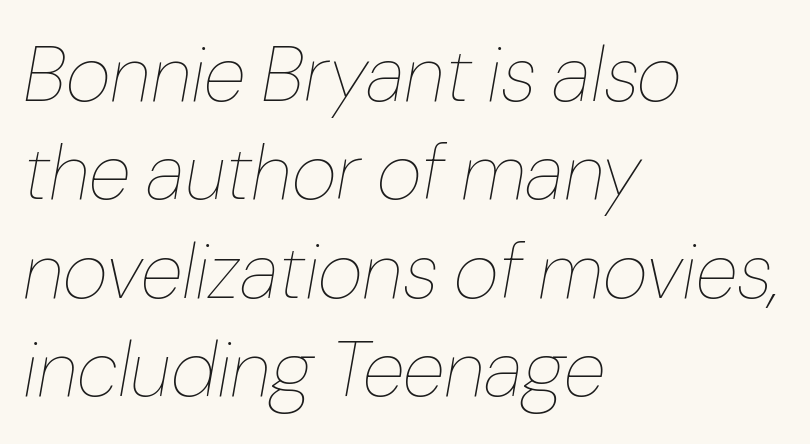
Q: Is the text bold? A: No.
Q: Is the text italic (slanted)? A: Yes, it leans right by about 10 degrees.
Q: Is the text underlined? A: No.
Q: How is the paragraph aligned? A: Left-aligned.
Q: Is the spacing between letters normal or unusually wide? A: Normal.
Q: Is the spacing between lines tight, normal or loose? A: Normal.
Q: Width (condensed, normal, or wide)? A: Normal.
Q: Stroke contrast? A: Low.
Q: x-height? A: Medium.
Q: Monospaced? A: No.
